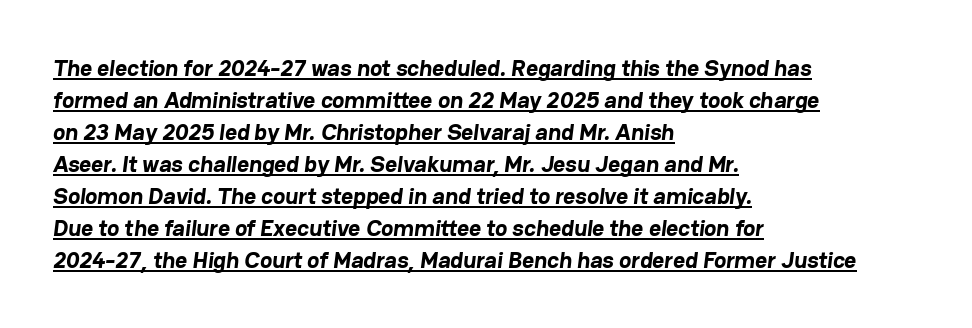
If you measured baseline to baseline, you'd find a middling distance. One-word summary of the alignment: left. Decoration check: the copy is underlined. The horizontal fit of the characters is conventional and even. Does the weight exceed regular? Yes, all the way to bold.
